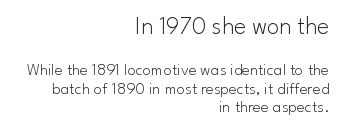
Caption: multi-line text, flush right, ragged left. The designer dialed line spacing down below the default. The specimen reads as upright at a glance. This is not heavy type; no bold has been used.
